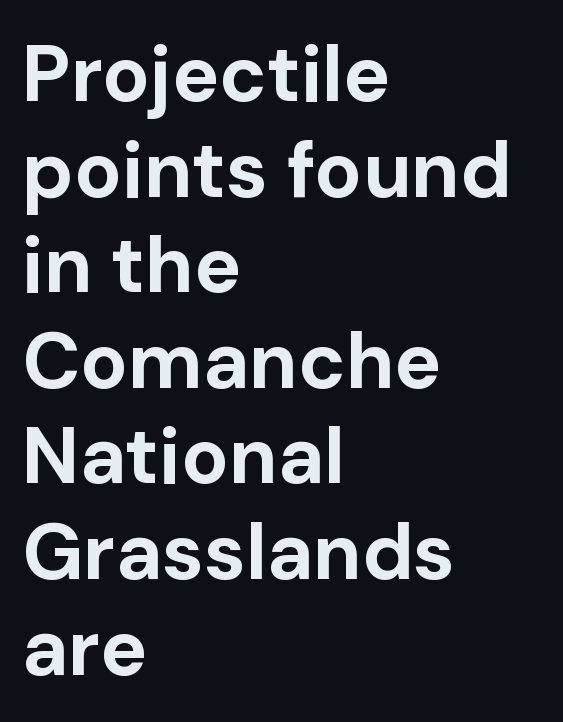
Q: Is the text bold? A: Yes.
Q: Is the text italic (slanted)? A: No, it is upright.
Q: Is the typeface a serif or a sans-serif typeface? A: Sans-serif.
Q: Is the text underlined? A: No.
Q: How is the paragraph aligned? A: Left-aligned.
Q: Is the spacing between letters normal or unusually wide? A: Normal.
Q: Width (condensed, normal, or wide)? A: Normal.
Q: Stroke contrast? A: Low.
Q: x-height? A: Medium.
Q: Monospaced? A: No.
